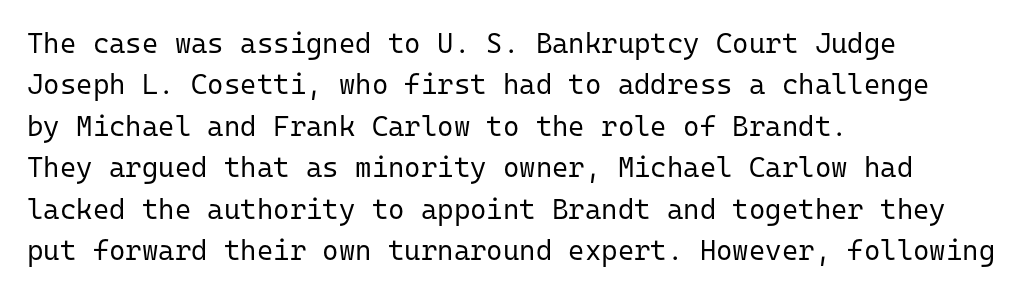
{"serif": "no", "italic": "no", "bold": "no", "weight": "regular", "width": "normal", "stroke_contrast": "low", "x_height": "medium", "monospaced": "yes", "underline": "no", "align": "left", "line_spacing": "normal", "line_spacing_ratio": 1.48, "letter_spacing": "normal", "letter_spacing_em": 0.0, "glyph_px": 28}
